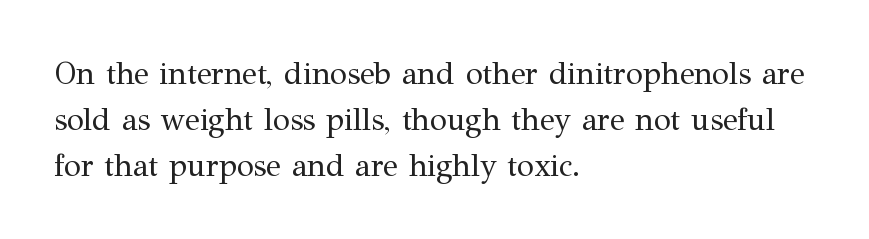
The image shows 31 px regular-weight serif type, upright; set left-aligned, normal line spacing (1.48x), normal letter spacing, not underlined; medium stroke contrast and a medium x-height.
